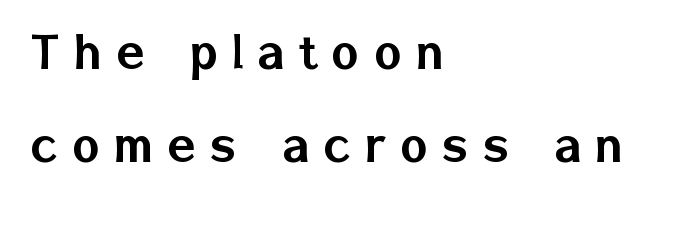
Letter spacing: wide. Typographically, this falls in the sans-serif category. The passage shown is typed in a proportional face where columns would drift. The designer left line spacing at the default. The glyphs are unaccompanied by any horizontal stroke below them. Tall strokes in this sample are plumb rather than angled.
